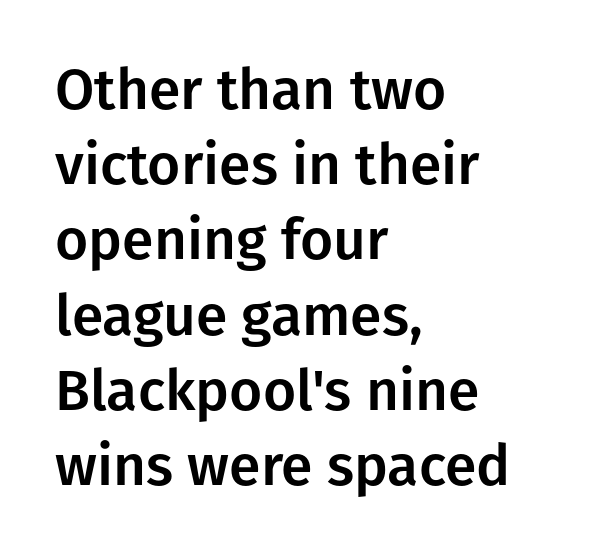
{"serif": "no", "italic": "no", "width": "normal", "stroke_contrast": "low", "x_height": "medium", "monospaced": "no", "underline": "no", "align": "left", "line_spacing": "normal", "line_spacing_ratio": 1.32, "letter_spacing": "normal", "letter_spacing_em": 0.0, "glyph_px": 57}
